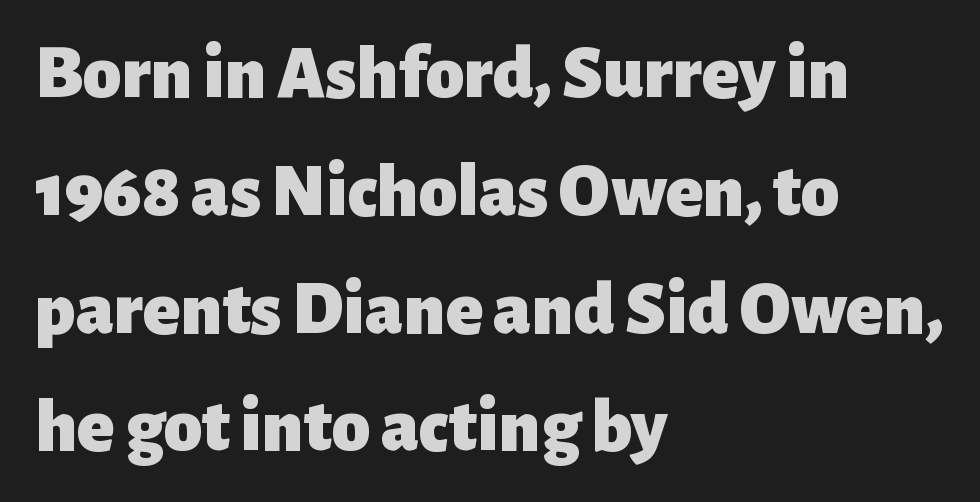
The image shows 77 px heavy sans-serif type, upright; set left-aligned, normal line spacing (1.53x), normal letter spacing, not underlined; low stroke contrast and a medium x-height.
